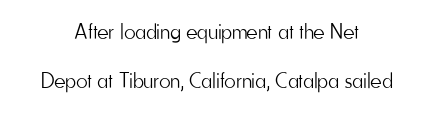
Q: Is the text bold? A: No.
Q: Is the text italic (slanted)? A: No, it is upright.
Q: Is the text underlined? A: No.
Q: How is the paragraph aligned? A: Centered.
Q: Is the spacing between letters normal or unusually wide? A: Normal.
Q: Is the spacing between lines tight, normal or loose? A: Loose.
